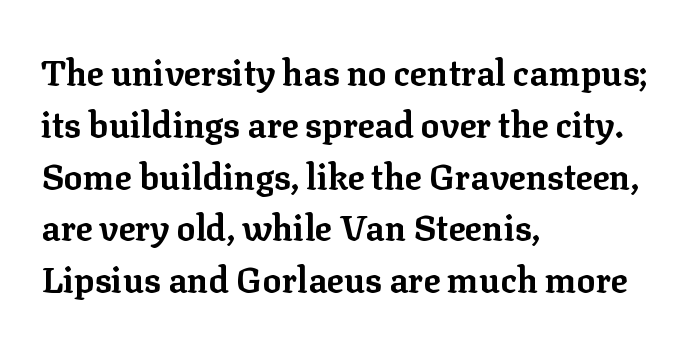
Q: Is the text bold? A: Yes.
Q: Is the text italic (slanted)? A: No, it is upright.
Q: Is the typeface a serif or a sans-serif typeface? A: Serif.
Q: Is the text underlined? A: No.
Q: How is the paragraph aligned? A: Left-aligned.
Q: Is the spacing between letters normal or unusually wide? A: Normal.
Q: Is the spacing between lines tight, normal or loose? A: Normal.
Q: Width (condensed, normal, or wide)? A: Normal.
Q: Stroke contrast? A: Low.
Q: x-height? A: Medium.
Q: Monospaced? A: No.
